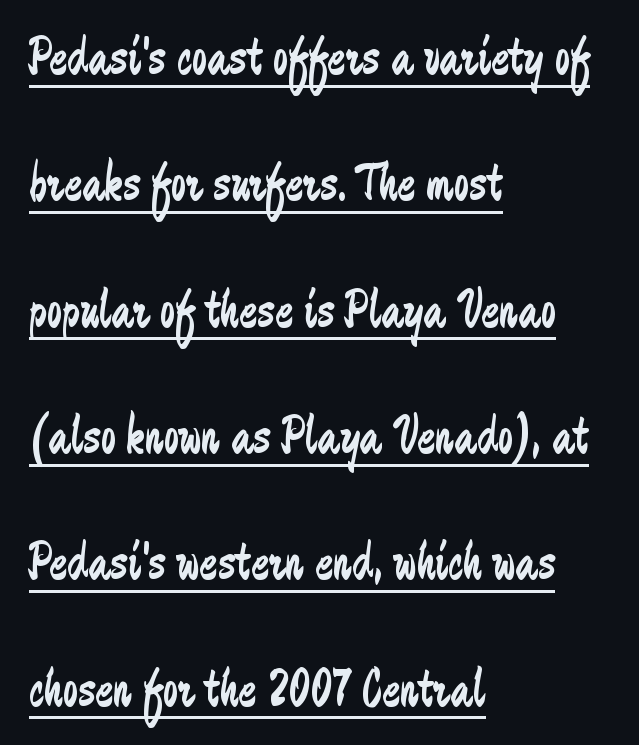
Nothing unusual about the tracking: characters are spaced as the font intends. A rule runs beneath these lines of type. The glyphs in this specimen are sans serif.
